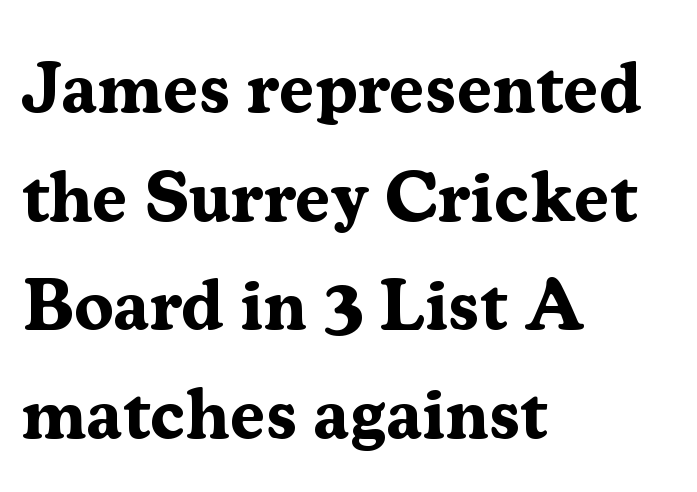
Q: Is the text bold? A: Yes.
Q: Is the text italic (slanted)? A: No, it is upright.
Q: Is the typeface a serif or a sans-serif typeface? A: Serif.
Q: Is the text underlined? A: No.
Q: How is the paragraph aligned? A: Left-aligned.
Q: Is the spacing between letters normal or unusually wide? A: Normal.
Q: Is the spacing between lines tight, normal or loose? A: Normal.
Q: Width (condensed, normal, or wide)? A: Normal.
Q: Stroke contrast? A: Medium.
Q: x-height? A: Medium.
Q: Monospaced? A: No.
